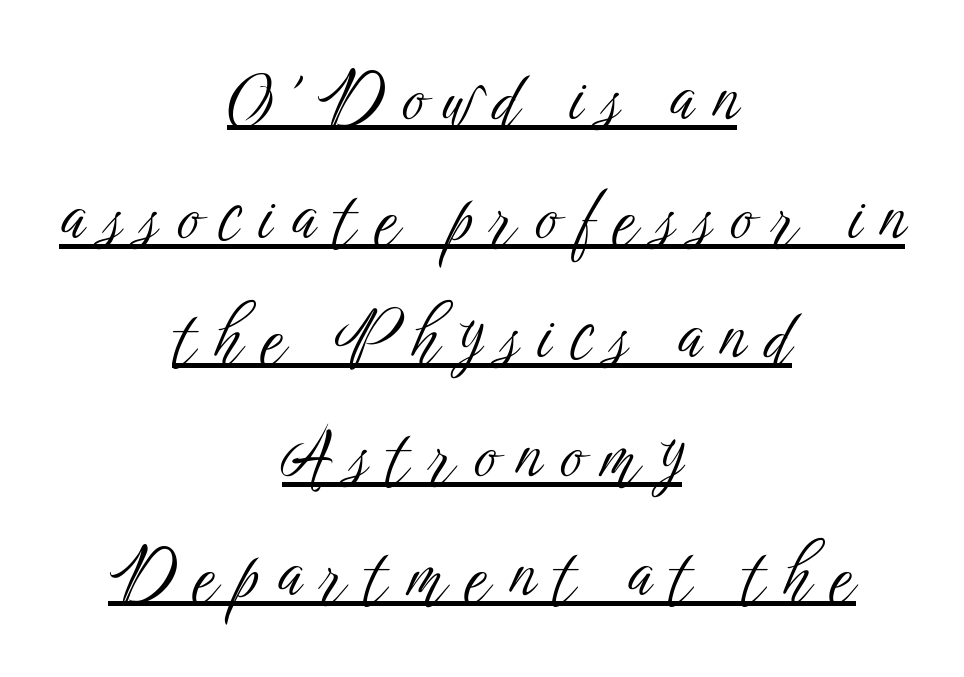
Is this a fixed-width face? No — the glyphs have proportional, varying widths. Each stroke keeps to a modest, everyday thickness or less. Glance below the letters and you will spot a drawn line. The face used here is a sans, in the tradition of grotesques and geometrics.
